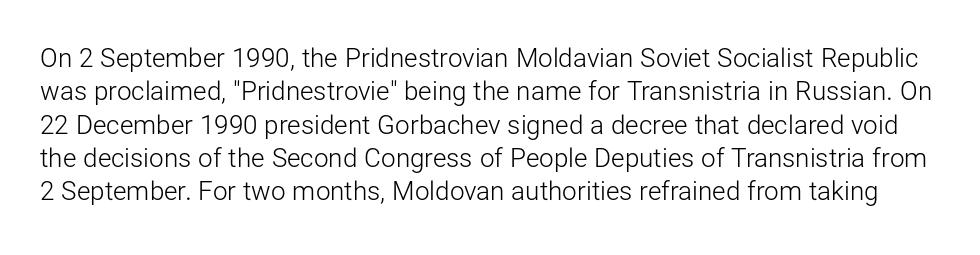
The image shows 26 px text type, upright; set normal line spacing (1.28x), normal letter spacing, not underlined.
